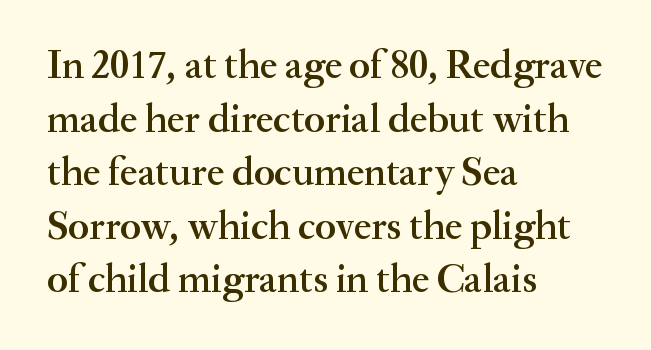
{"serif": "yes", "italic": "no", "bold": "semi", "weight": "semibold", "width": "normal", "stroke_contrast": "medium", "x_height": "small", "monospaced": "no", "underline": "no", "align": "left", "line_spacing": "normal", "line_spacing_ratio": 1.34, "letter_spacing": "normal", "letter_spacing_em": 0.0, "glyph_px": 40}
